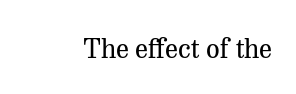
Has an underline been added? It has not. The type is set solid horizontally, with unmodified tracking. The characters are drawn with everyday or finer stroke widths. Every character sits straight up, as roman type does.
